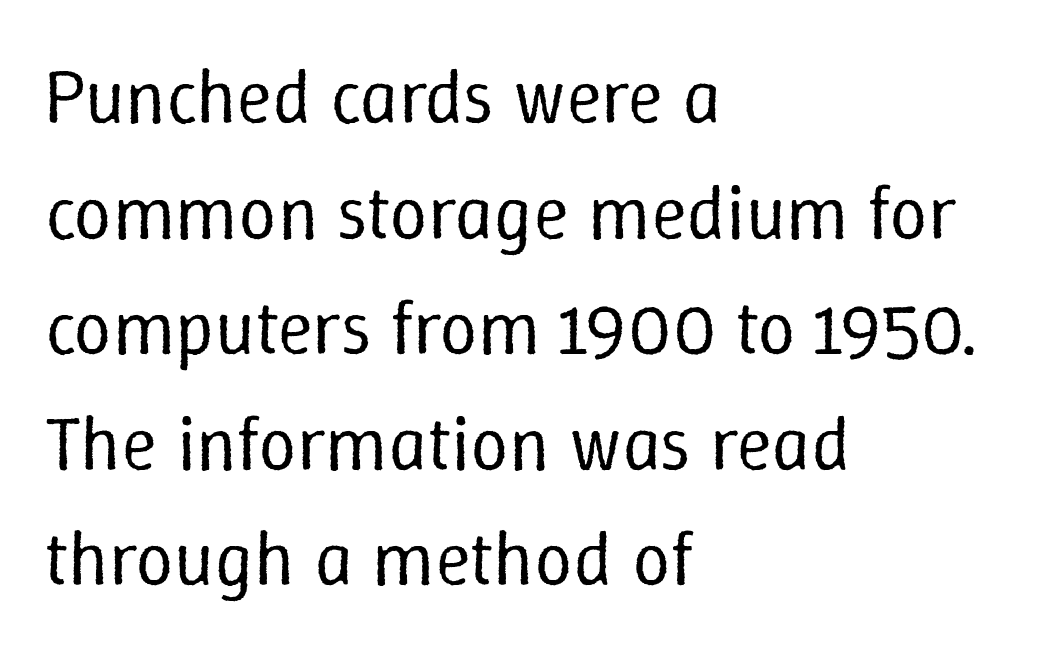
Beneath every word, the page is bare. One-word summary of the alignment: left. Vertical strokes here are truly vertical. The space between consecutive lines is moderate. The face looks like a standard text weight, possibly lighter. These lines are rendered in a variable-pitch font.
